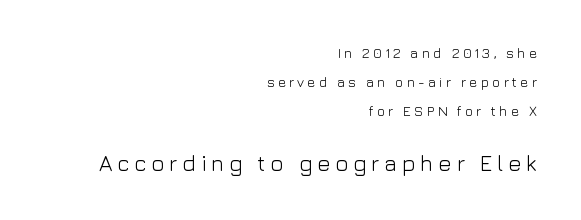
Notice the wide empty band between every row — that's loose leading. The rendering enlarges the type as you move from the upper chunk to the lower. A typesetter would call this heavily tracked-out type. Horizontally, the lines are justified to the trailing edge only.
